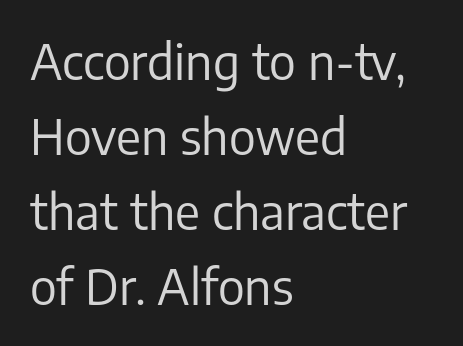
The image shows 48 px regular-weight sans-serif type, upright; set left-aligned, normal line spacing (1.56x), normal letter spacing, not underlined; low stroke contrast and a medium x-height.
